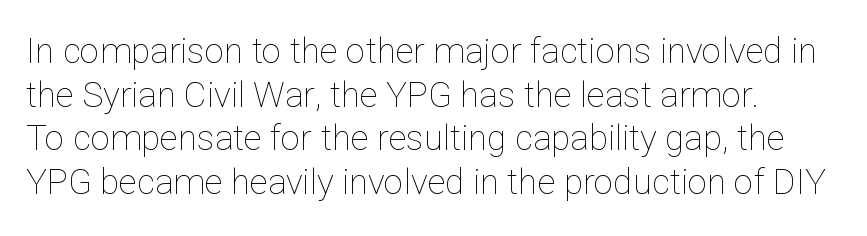
{"italic": "no", "bold": "no", "weight": "thin", "width": "normal", "stroke_contrast": "low", "x_height": "medium", "monospaced": "no", "underline": "no", "align": "left", "line_spacing": "normal", "line_spacing_ratio": 1.25, "letter_spacing": "normal", "letter_spacing_em": 0.0, "glyph_px": 35}
